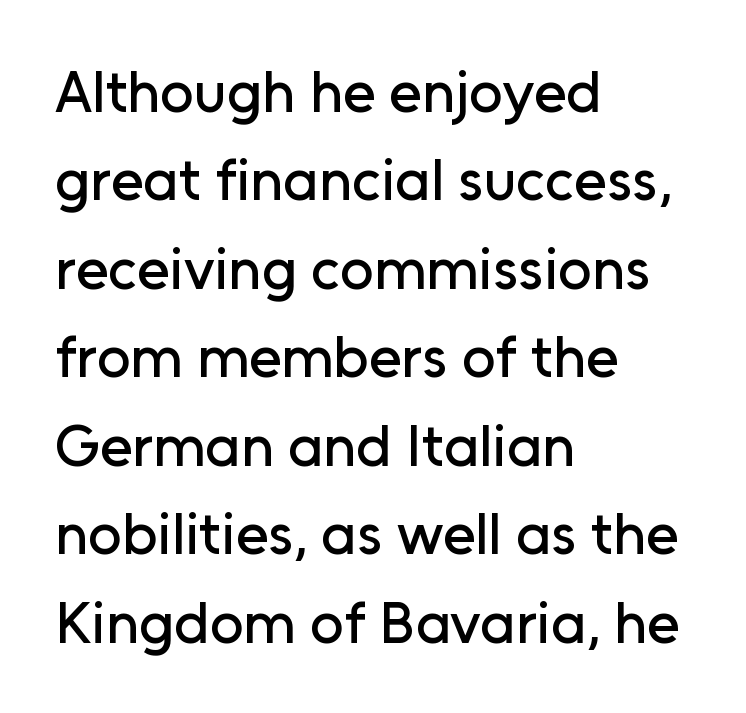
The image shows 59 px sans-serif type, upright; set left-aligned, normal line spacing (1.5x), normal letter spacing, not underlined; low stroke contrast and a medium x-height.
